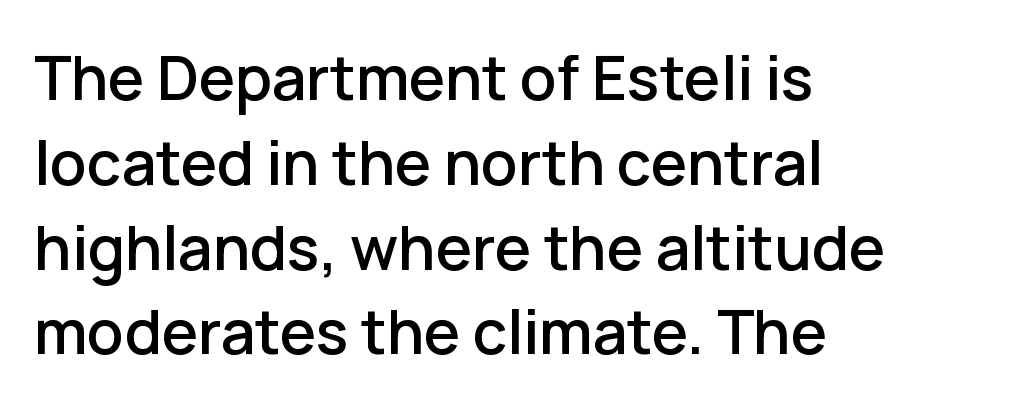
The image shows 61 px sans-serif type, upright; set left-aligned, normal line spacing (1.39x), normal letter spacing, not underlined; low stroke contrast and a medium x-height.
